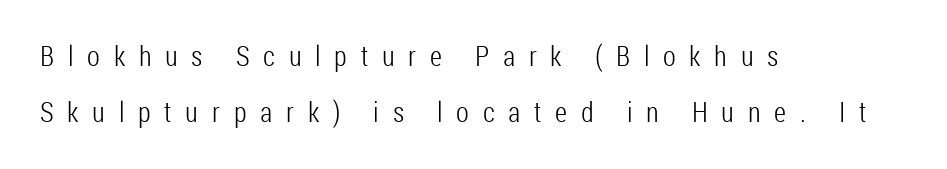
{"serif": "no", "italic": "no", "bold": "no", "weight": "light", "width": "condensed", "stroke_contrast": "low", "x_height": "medium", "monospaced": "no", "underline": "no", "align": "left", "line_spacing": "loose", "line_spacing_ratio": 2.0, "letter_spacing": "wide", "letter_spacing_em": 0.49, "glyph_px": 28}
